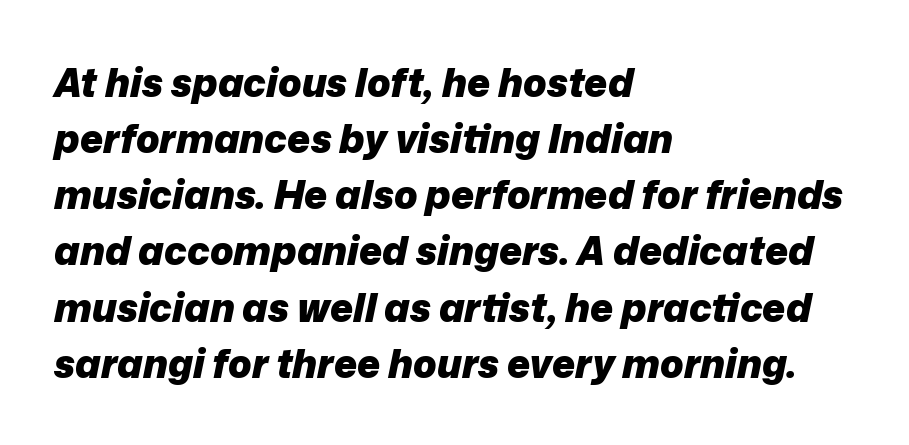
The image shows 39 px heavy type, italic (leaning right); set left-aligned, normal line spacing (1.44x), normal letter spacing, not underlined; low stroke contrast and a medium x-height.
